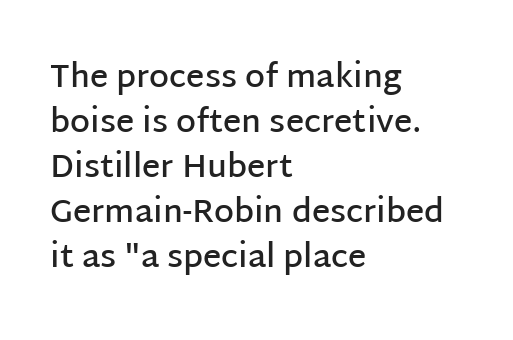
Character widths vary here, with narrow letters taking less room than wide ones. Decoration check: the copy has no underline. Type style note: lacks serifs. Short note: letters normally spaced. Every row of glyphs begins at an identical x-position on the left.
